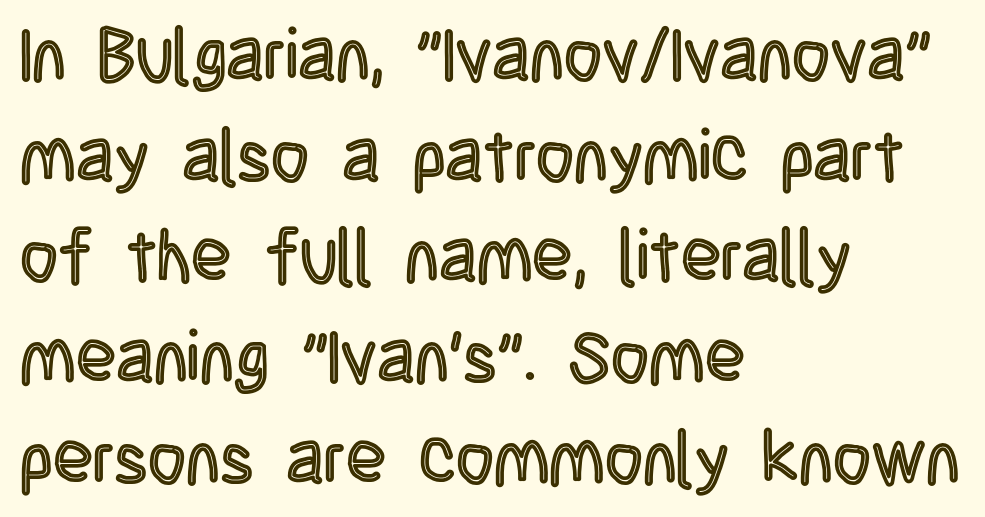
Q: Is the text italic (slanted)? A: No, it is upright.
Q: Is the text underlined? A: No.
Q: How is the paragraph aligned? A: Left-aligned.
Q: Is the spacing between letters normal or unusually wide? A: Normal.
Q: Is the spacing between lines tight, normal or loose? A: Normal.
Q: Width (condensed, normal, or wide)? A: Condensed.
Q: x-height? A: Large.
Q: Monospaced? A: No.
